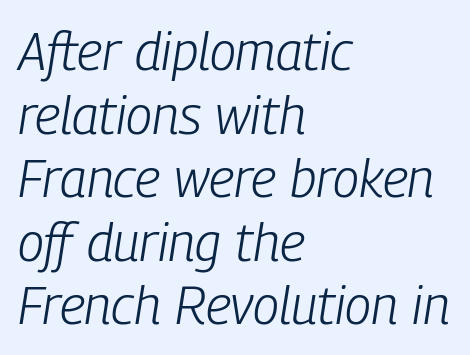
The image shows 53 px light, condensed type, italic (leaning right); set left-aligned, line spacing 1.2x, normal letter spacing, not underlined; low stroke contrast and a medium x-height.
